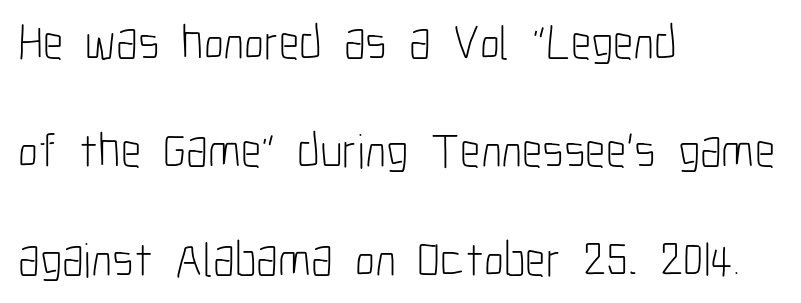
{"serif": "no", "italic": "no", "bold": "no", "weight": "light", "width": "condensed", "stroke_contrast": "low", "x_height": "medium", "monospaced": "no", "underline": "no", "align": "left", "line_spacing": "loose", "line_spacing_ratio": 2.21, "letter_spacing": "normal", "letter_spacing_em": 0.0, "glyph_px": 49}
